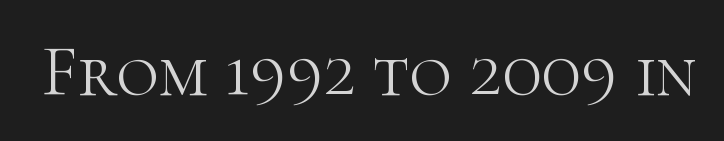
{"serif": "yes", "italic": "no", "bold": "no", "weight": "light", "width": "normal", "stroke_contrast": "high", "x_height": "medium", "monospaced": "no", "underline": "no", "letter_spacing": "normal", "letter_spacing_em": 0.0, "glyph_px": 73}
